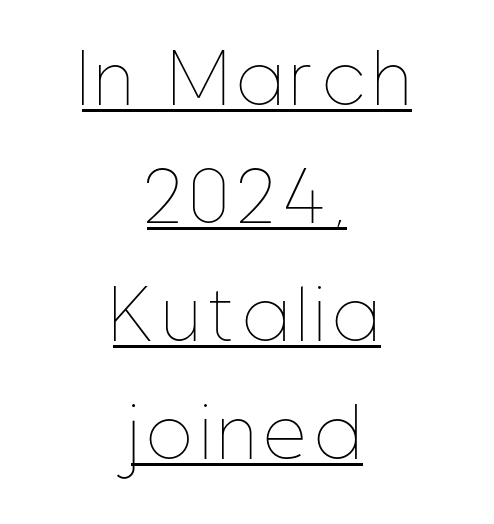
{"italic": "no", "bold": "no", "weight": "thin", "width": "condensed", "stroke_contrast": "low", "x_height": "medium", "monospaced": "no", "underline": "yes", "align": "center", "line_spacing_ratio": 1.79, "glyph_px": 66}
